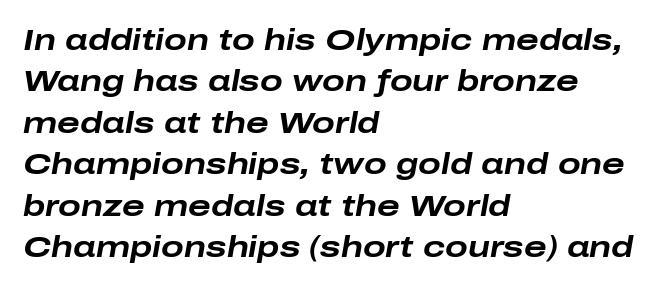
Q: Is the text bold? A: Yes.
Q: Is the text italic (slanted)? A: Yes, it leans right by about 10 degrees.
Q: Is the text underlined? A: No.
Q: How is the paragraph aligned? A: Left-aligned.
Q: Is the spacing between letters normal or unusually wide? A: Normal.
Q: Is the spacing between lines tight, normal or loose? A: Normal.
Q: Width (condensed, normal, or wide)? A: Wide.
Q: Stroke contrast? A: Low.
Q: x-height? A: Medium.
Q: Monospaced? A: No.
